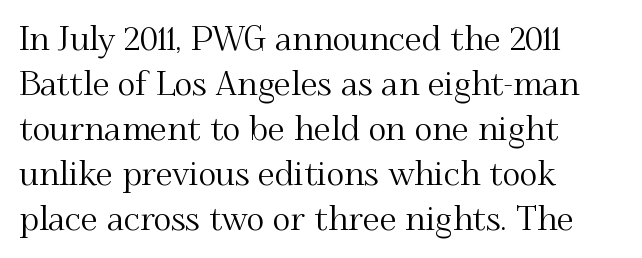
Q: Is the text italic (slanted)? A: No, it is upright.
Q: Is the typeface a serif or a sans-serif typeface? A: Serif.
Q: Is the text underlined? A: No.
Q: How is the paragraph aligned? A: Left-aligned.
Q: Is the spacing between letters normal or unusually wide? A: Normal.
Q: Is the spacing between lines tight, normal or loose? A: Normal.
Q: Width (condensed, normal, or wide)? A: Normal.
Q: Stroke contrast? A: Medium.
Q: x-height? A: Small.
Q: Monospaced? A: No.
